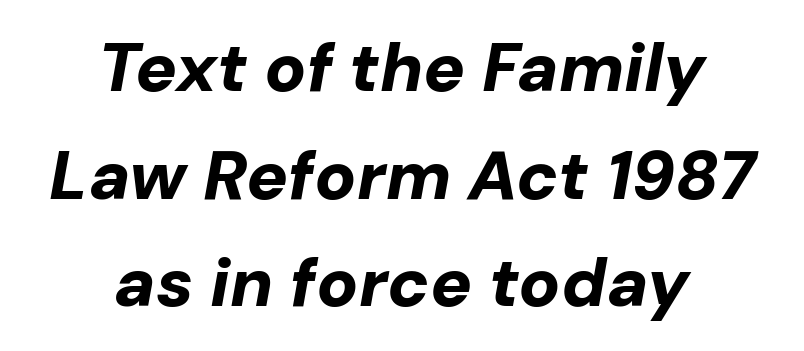
Yep, that's italic — everything's leaning. This rendering features lettering with no underline. Successive baselines arrive at the customary interval. Is this a fixed-width face? No — the glyphs have proportional, varying widths. These words are printed bold, with thick strokes throughout.
